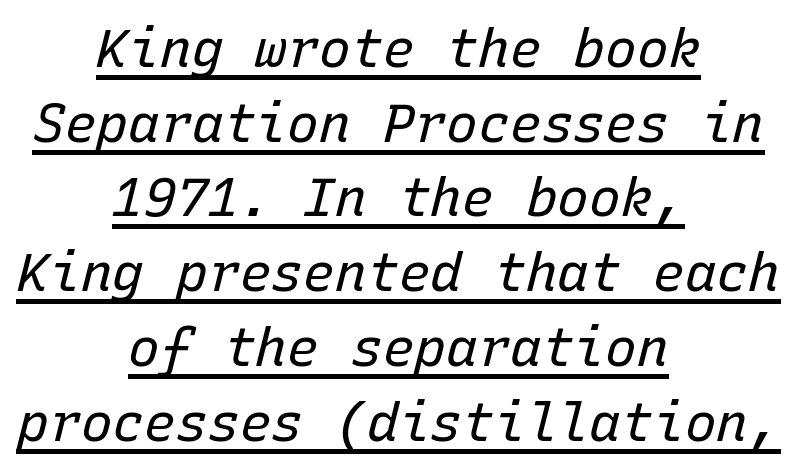
Q: Is the text bold? A: No.
Q: Is the text italic (slanted)? A: Yes, it leans right by about 15 degrees.
Q: Is the text underlined? A: Yes.
Q: How is the paragraph aligned? A: Centered.
Q: Is the spacing between letters normal or unusually wide? A: Normal.
Q: Is the spacing between lines tight, normal or loose? A: Normal.
Q: Width (condensed, normal, or wide)? A: Normal.
Q: Stroke contrast? A: Low.
Q: x-height? A: Medium.
Q: Monospaced? A: Yes.
